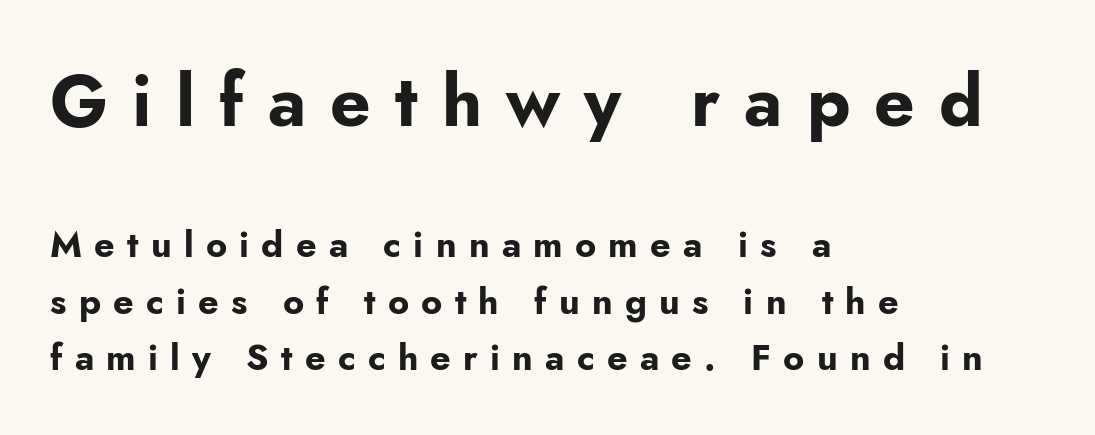
Q: Is the text bold? A: Yes.
Q: Is the text italic (slanted)? A: No, it is upright.
Q: Is the typeface a serif or a sans-serif typeface? A: Sans-serif.
Q: Is the text underlined? A: No.
Q: How is the paragraph aligned? A: Left-aligned.
Q: Is the spacing between letters normal or unusually wide? A: Unusually wide.
Q: Is the spacing between lines tight, normal or loose? A: Normal.
Q: Which block of text is set in a larger size, the first (top) or the second (bottom)? A: The first (top) one.
Q: Width (condensed, normal, or wide)? A: Normal.
Q: Stroke contrast? A: Low.
Q: x-height? A: Small.
Q: Monospaced? A: No.
